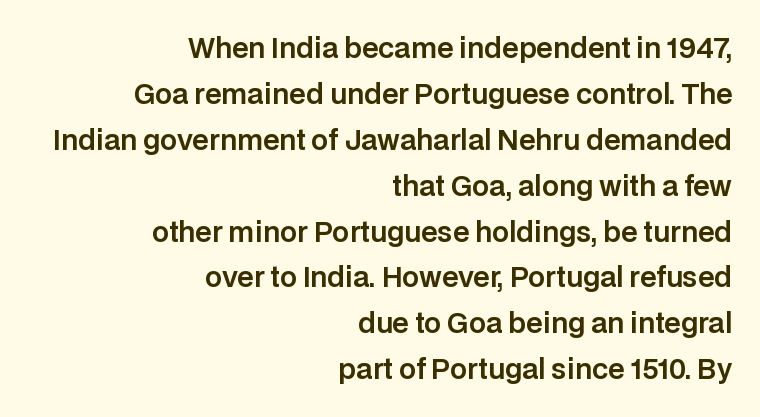
Type without underlining. If you drew a ruler down the right edge, every line would touch it. Style check: upright. Vertical spacing — default. Standard letterfit; no display-style spreading of the glyphs.
